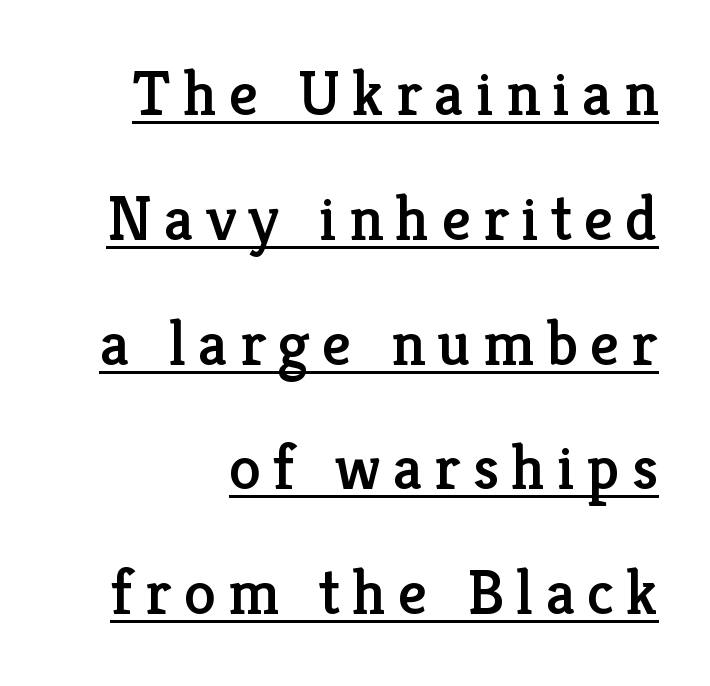
The image shows 64 px serif type, upright; set loose line spacing (1.95x), underlined; low stroke contrast and a medium x-height.
